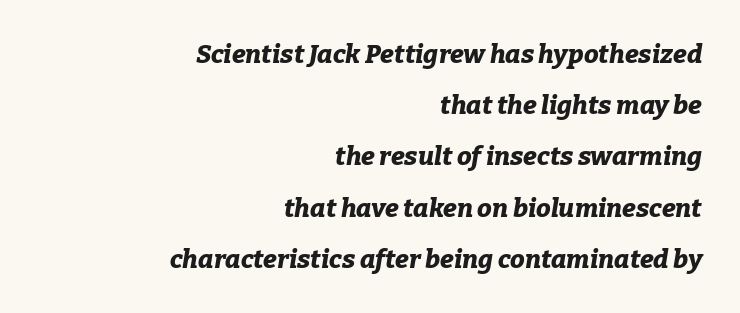
Compared with typical body copy, the letter spacing here is the same. Line ends are locked; line starts wander. There's an unmistakable incline to the writing here. Descender tails drop into unmarked territory. Pretty heavy lettering here — definitely bold. The leading is generous, giving the passage an open texture.
